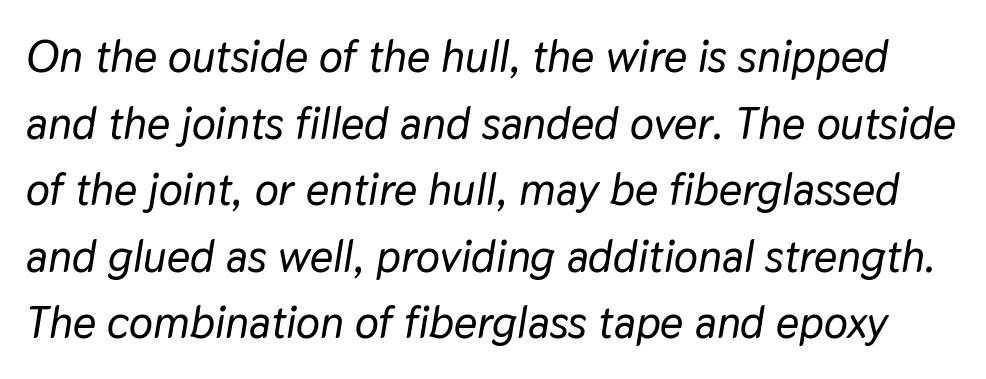
The tracking reads as untouched default to a designer's eye. Is this a fixed-width face? No — the glyphs have proportional, varying widths. Underline: absent. Each new line begins a customary step beneath the previous one. Characters are canted at an angle relative to the baseline's perpendicular.
